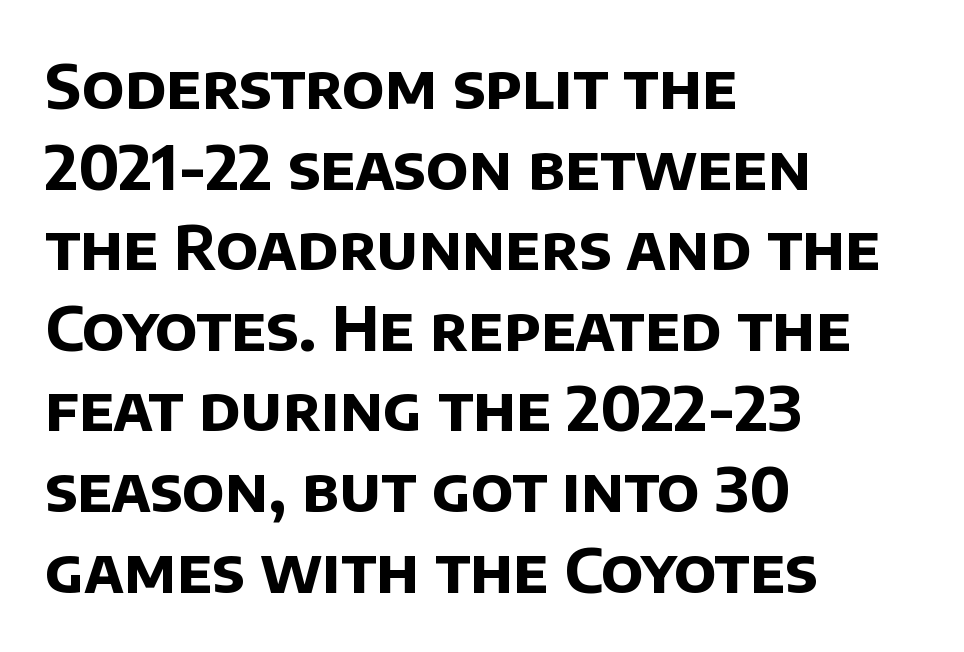
The rendering uses natural spacing where letterforms have individual widths. A full-strength bold gives these letters their thick strokes. Horizontal alignment here is leftward, the default for most running prose. Clear beneath every line of the passage. Leading: standard.
